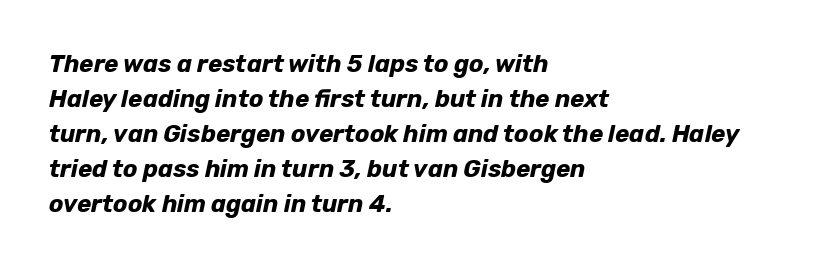
The image shows 24 px bold type, italic (leaning right); set left-aligned, normal line spacing (1.46x), normal letter spacing, not underlined.
